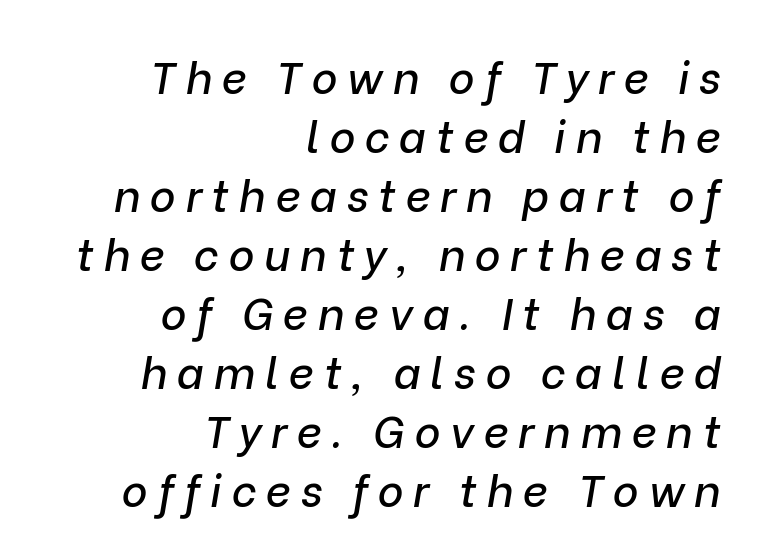
Q: Is the text italic (slanted)? A: Yes, it leans right by about 9 degrees.
Q: Is the text underlined? A: No.
Q: How is the paragraph aligned? A: Right-aligned.
Q: Is the spacing between letters normal or unusually wide? A: Unusually wide.
Q: Is the spacing between lines tight, normal or loose? A: Normal.
Q: Width (condensed, normal, or wide)? A: Normal.
Q: Stroke contrast? A: Low.
Q: x-height? A: Medium.
Q: Monospaced? A: No.
